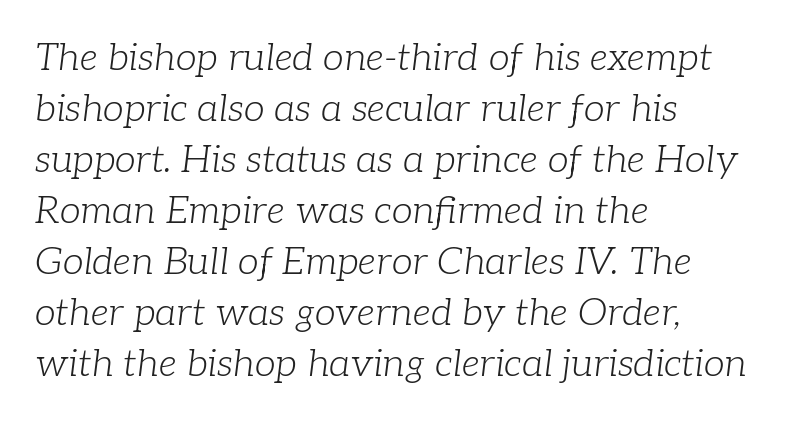
Look at the bottom of the vertical strokes: they flare into serifs here. The space directly below the letters is spotless. Standard letterfit; no display-style spreading of the glyphs. Proportional: the letters do not fall into vertical columns. Compared with a typical body face, this is equally light or lighter still.
